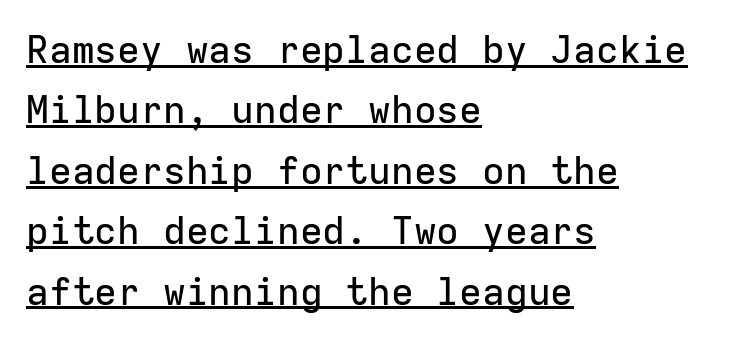
{"serif": "no", "italic": "no", "width": "normal", "stroke_contrast": "low", "x_height": "medium", "monospaced": "yes", "underline": "yes", "align": "left", "line_spacing": "normal", "line_spacing_ratio": 1.59, "letter_spacing": "normal", "letter_spacing_em": 0.0, "glyph_px": 38}
